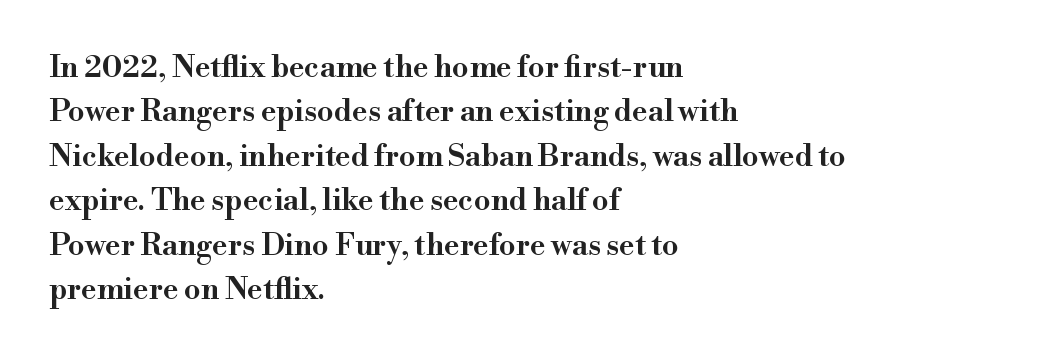
The image shows 30 px semibold serif type, upright; set left-aligned, normal line spacing (1.48x), normal letter spacing, not underlined; high stroke contrast and a small x-height.
